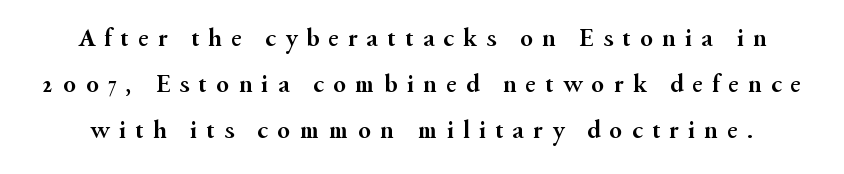
{"italic": "no", "bold": "yes", "underline": "no", "line_spacing_ratio": 1.77, "letter_spacing": "wide", "letter_spacing_em": 0.36, "glyph_px": 26}
